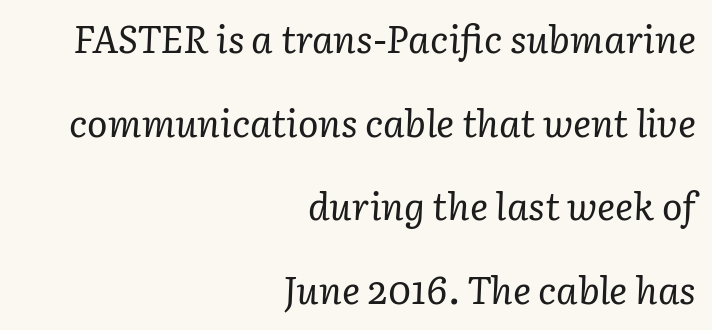
The image shows 38 px regular-weight serif type, italic (leaning right); set right-aligned, loose line spacing (2.2x), normal letter spacing, not underlined; low stroke contrast and a medium x-height.
